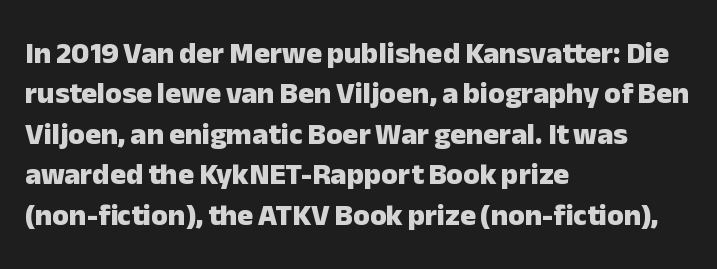
Q: Is the text bold? A: Yes.
Q: Is the text italic (slanted)? A: No, it is upright.
Q: Is the typeface a serif or a sans-serif typeface? A: Sans-serif.
Q: Is the text underlined? A: No.
Q: How is the paragraph aligned? A: Left-aligned.
Q: Is the spacing between letters normal or unusually wide? A: Normal.
Q: Is the spacing between lines tight, normal or loose? A: Normal.
Q: Width (condensed, normal, or wide)? A: Normal.
Q: Stroke contrast? A: Low.
Q: x-height? A: Medium.
Q: Monospaced? A: No.
